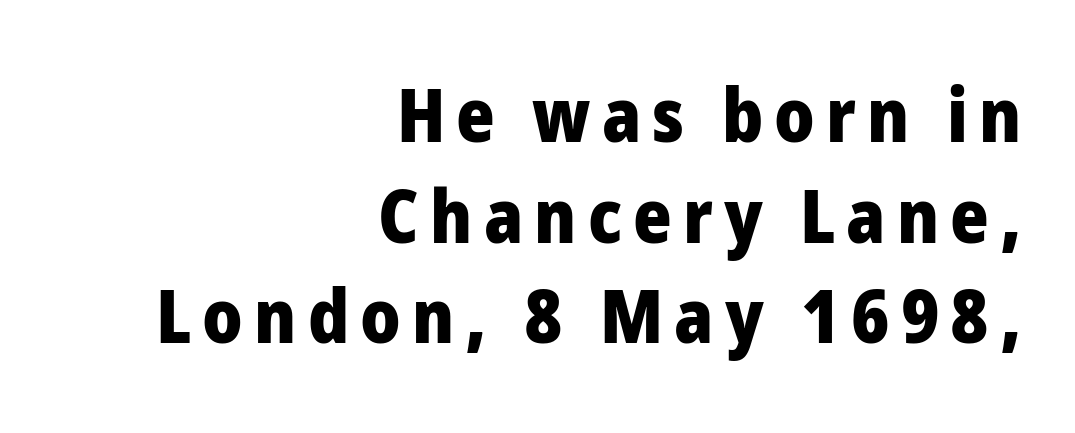
{"serif": "no", "italic": "no", "bold": "yes", "weight": "heavy", "width": "normal", "stroke_contrast": "low", "x_height": "medium", "monospaced": "no", "underline": "no", "align": "right", "line_spacing": "normal", "line_spacing_ratio": 1.36, "glyph_px": 74}
